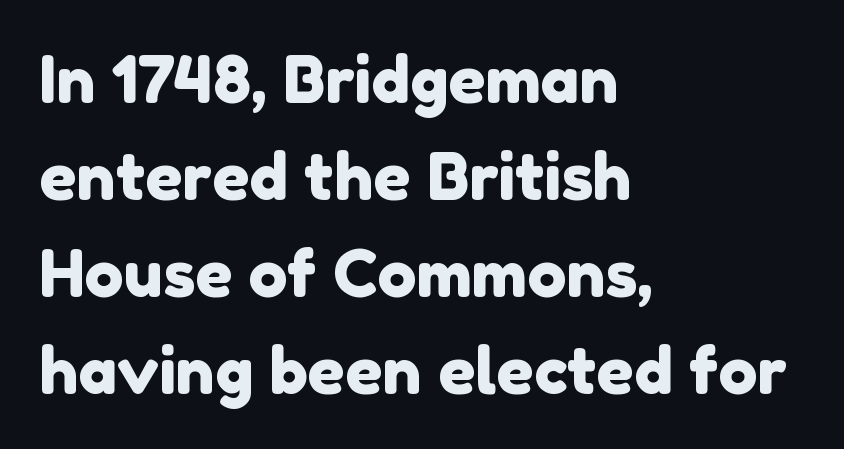
The image shows 65 px sans-serif type; set left-aligned, normal line spacing (1.49x), normal letter spacing, not underlined; low stroke contrast and a medium x-height.
